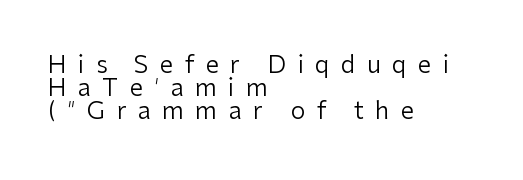
Q: Is the text bold? A: No.
Q: Is the text italic (slanted)? A: No, it is upright.
Q: Is the text underlined? A: No.
Q: How is the paragraph aligned? A: Left-aligned.
Q: Is the spacing between letters normal or unusually wide? A: Unusually wide.
Q: Is the spacing between lines tight, normal or loose? A: Tight.
